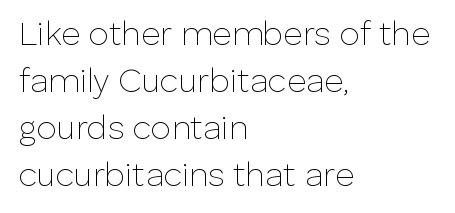
The image shows 33 px thin sans-serif type, upright; set left-aligned, normal line spacing (1.42x), normal letter spacing, not underlined; low stroke contrast and a medium x-height.
